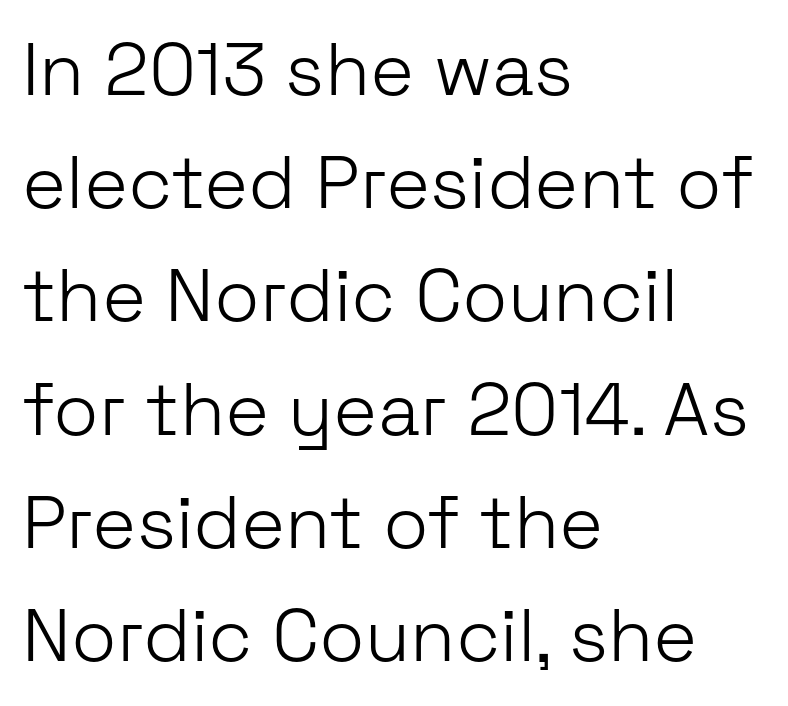
The image shows 74 px light sans-serif type, upright; set left-aligned, normal line spacing (1.53x), normal letter spacing, not underlined; low stroke contrast and a medium x-height.
